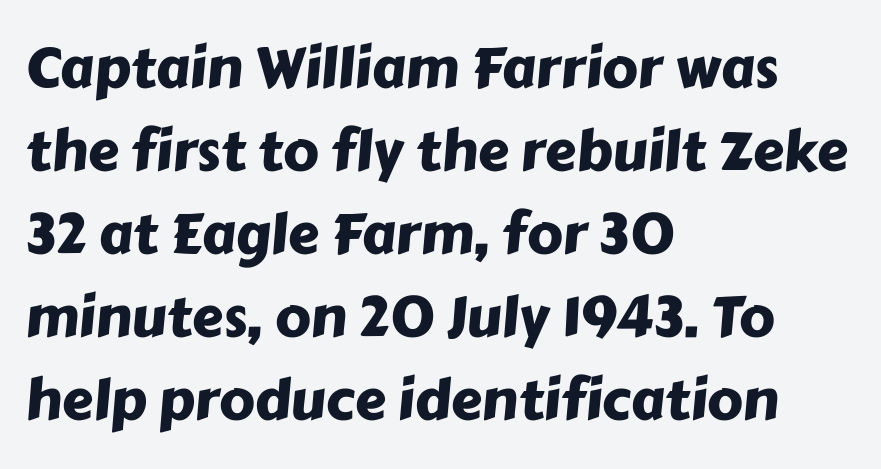
The image shows 56 px sans-serif type; set left-aligned, normal line spacing (1.48x), normal letter spacing, not underlined; low stroke contrast and a medium x-height.
